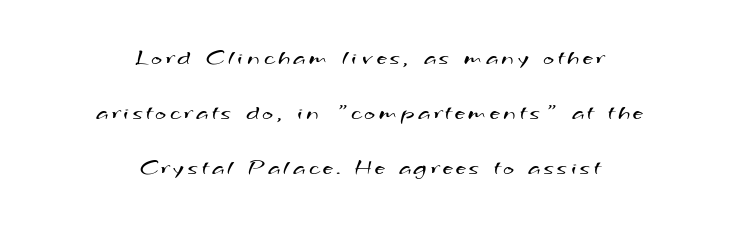
Q: Is the text bold? A: No.
Q: Is the text underlined? A: No.
Q: How is the paragraph aligned? A: Centered.
Q: Is the spacing between lines tight, normal or loose? A: Loose.
